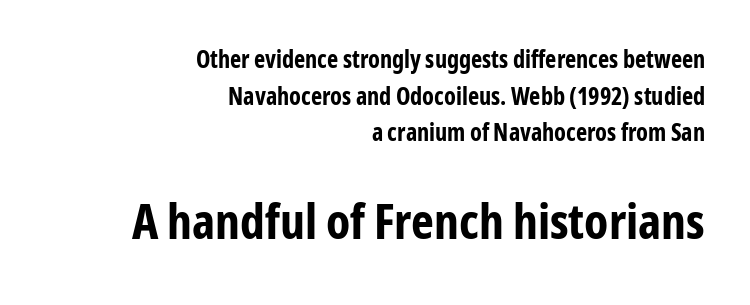
{"serif": "no", "italic": "no", "bold": "yes", "weight": "bold", "width": "condensed", "stroke_contrast": "low", "x_height": "medium", "monospaced": "no", "underline": "no", "align": "right", "line_spacing": "normal", "line_spacing_ratio": 1.53, "letter_spacing": "normal", "letter_spacing_em": 0.0, "larger_block": "second", "size_ratio": 2.04, "glyph_px": 49}
